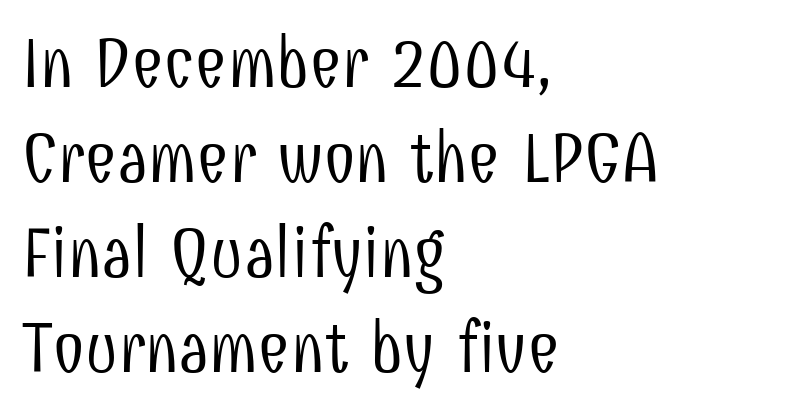
This sample uses plain, unmodified letter spacing. Reading down the column, the eye jumps a familiar distance to each next line. Any mark beneath the type? The region is blank. The weight would be labelled regular, book, light, or lighter still. This rendering employs a face without finishing strokes, i.e., a sans-serif.
